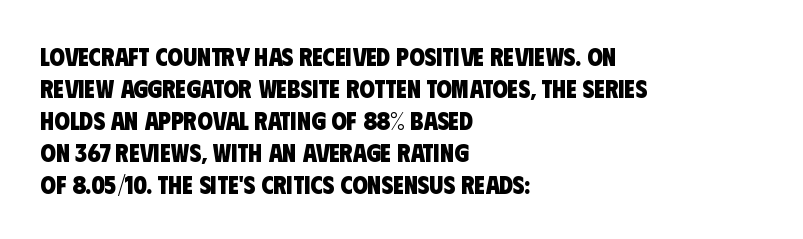
{"bold": "yes", "underline": "no", "align": "left", "line_spacing": "normal", "line_spacing_ratio": 1.28, "letter_spacing": "normal", "letter_spacing_em": 0.0, "glyph_px": 25}
